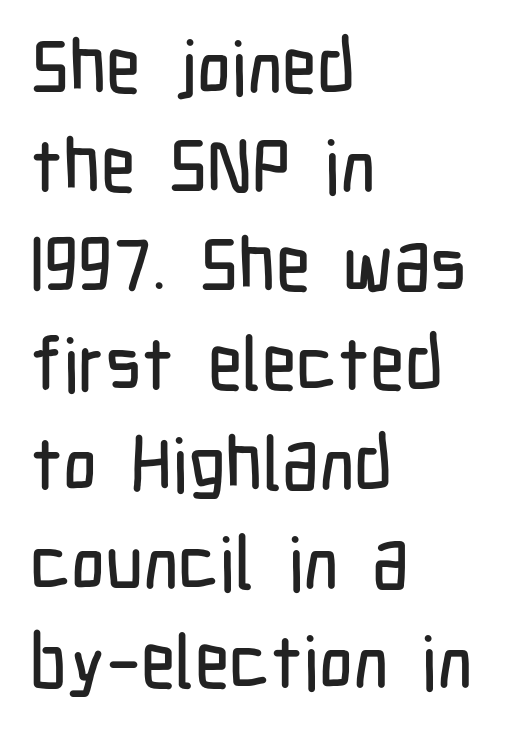
Q: Is the text italic (slanted)? A: No, it is upright.
Q: Is the typeface a serif or a sans-serif typeface? A: Sans-serif.
Q: Is the text underlined? A: No.
Q: How is the paragraph aligned? A: Left-aligned.
Q: Is the spacing between letters normal or unusually wide? A: Normal.
Q: Is the spacing between lines tight, normal or loose? A: Normal.
Q: Width (condensed, normal, or wide)? A: Condensed.
Q: Stroke contrast? A: Low.
Q: x-height? A: Medium.
Q: Monospaced? A: No.
